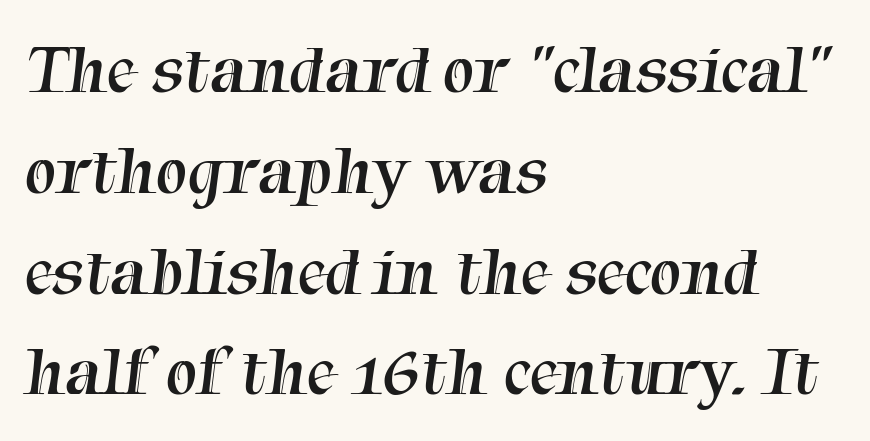
The image shows 71 px regular-weight serif type; set left-aligned, normal line spacing (1.42x), normal letter spacing, not underlined; medium stroke contrast and a medium x-height.
